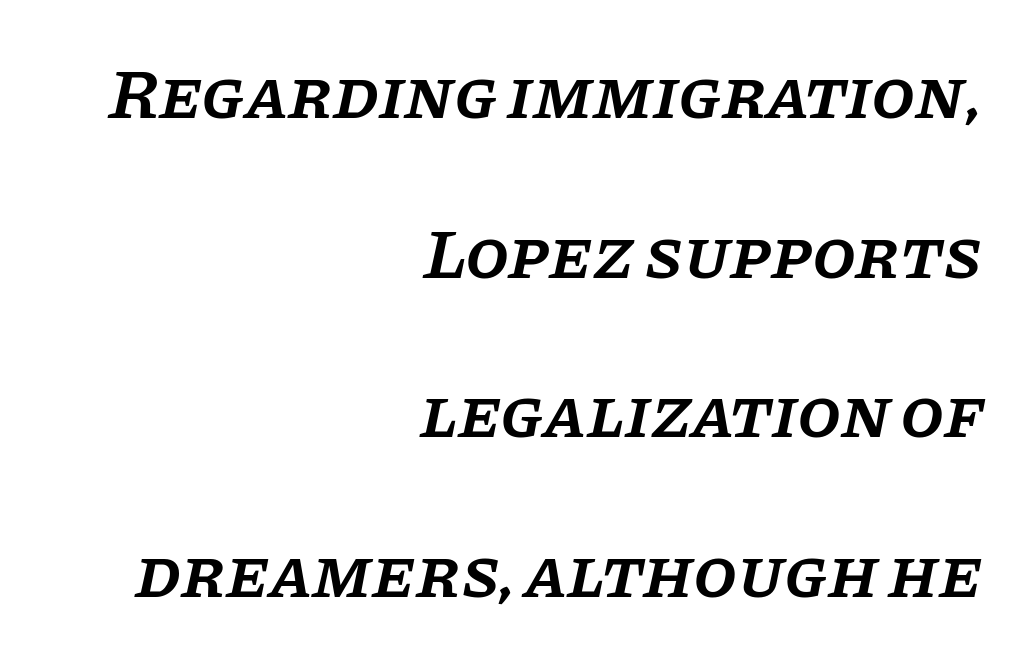
I'd call this a serif setting — the letters wear small feet. These lines were composed using italics. This is moderately heavy type, rendered in semibold. The space beneath each line is pristine and unruled. The paragraph has a hard right edge and a soft left edge.
